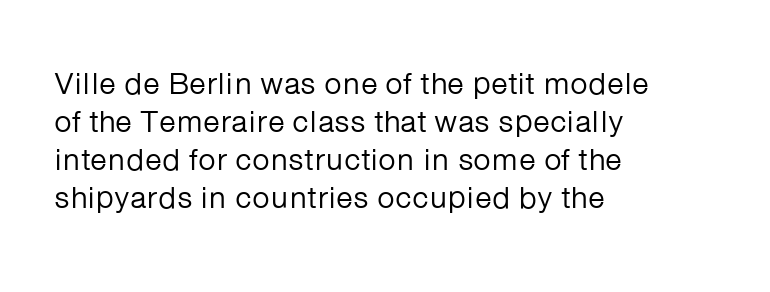
The image shows 31 px regular-weight sans-serif type, upright; set left-aligned, line spacing 1.23x, normal letter spacing, not underlined; low stroke contrast and a medium x-height.
